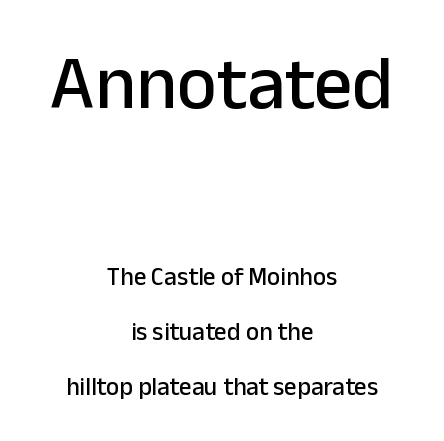
Look at the tracking — it's just the regular setting, nothing added. Horizontal alignment here is central, giving a formal, balanced look. The letters in the upper block stand taller than those in the block below. The passage shown is typed in a proportional face where columns would drift. Rows of type keep a wide berth in the vertical direction.
